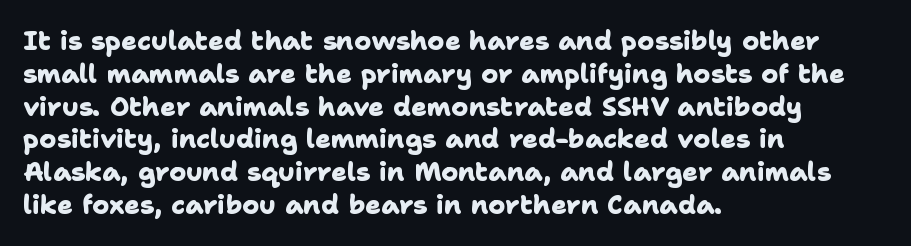
{"bold": "yes", "underline": "no", "align": "left", "line_spacing": "normal", "line_spacing_ratio": 1.26, "letter_spacing": "normal", "letter_spacing_em": 0.0, "glyph_px": 26}
